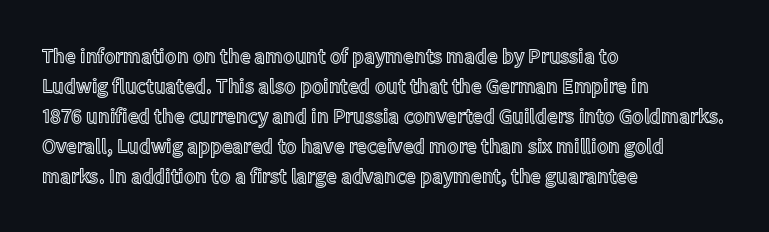
The gaps between neighbouring characters are ordinary and unremarkable. This rendering uses left alignment, leaving the right contour irregular. Horizontal bands of white between lines are of average thickness. The strip under each line holds only bare page. It's the straight-up-and-down kind of type.
